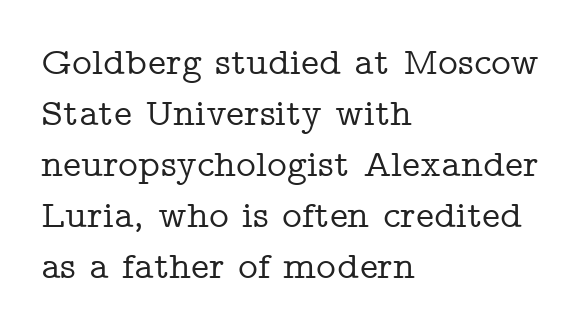
{"serif": "yes", "italic": "no", "width": "wide", "stroke_contrast": "low", "x_height": "medium", "monospaced": "no", "underline": "no", "align": "left", "line_spacing": "normal", "line_spacing_ratio": 1.34, "letter_spacing": "normal", "letter_spacing_em": 0.0, "glyph_px": 38}
